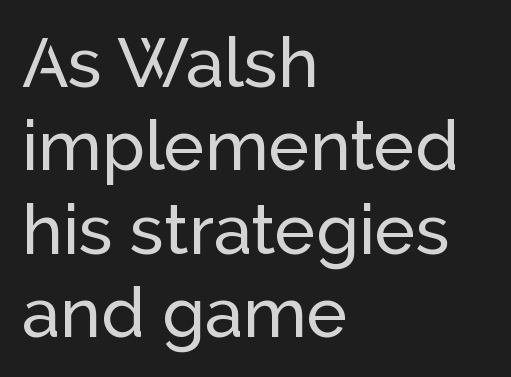
The image shows 69 px sans-serif type, upright; set left-aligned, line spacing 1.21x, normal letter spacing, not underlined; low stroke contrast and a medium x-height.
